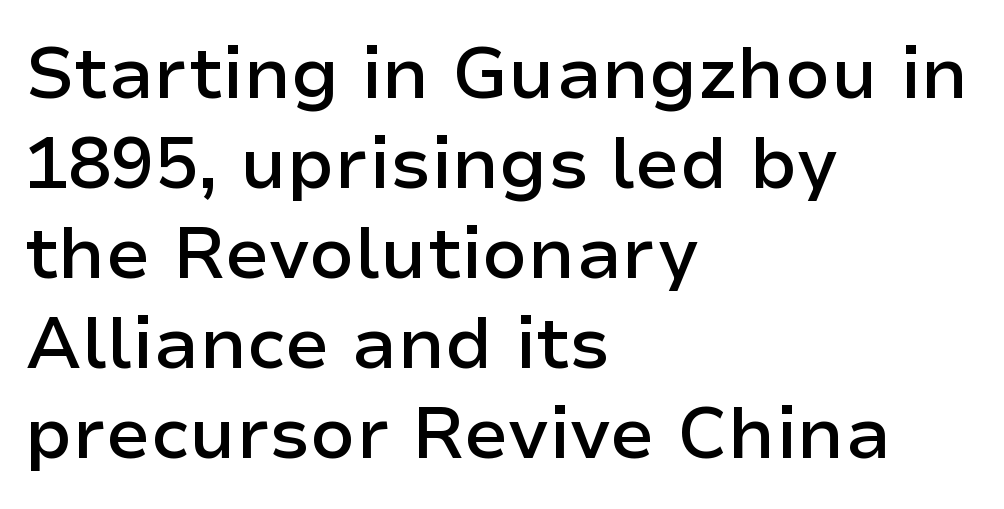
Honestly, there is no underline to notice here at all. A semibold gives these letters moderate extra thickness, short of bold. These lines are composed in type without serifs. The designer left line spacing at the default. Looks like regular typesetting: each glyph gets only the width it needs.
